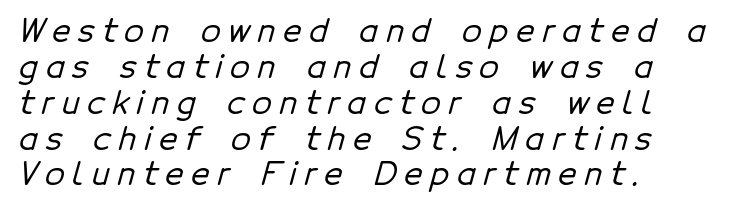
Q: Is the typeface a serif or a sans-serif typeface? A: Sans-serif.
Q: Is the text underlined? A: No.
Q: How is the paragraph aligned? A: Left-aligned.
Q: Is the spacing between letters normal or unusually wide? A: Unusually wide.
Q: Is the spacing between lines tight, normal or loose? A: Tight.
Q: Width (condensed, normal, or wide)? A: Normal.
Q: Stroke contrast? A: Low.
Q: x-height? A: Medium.
Q: Monospaced? A: No.
